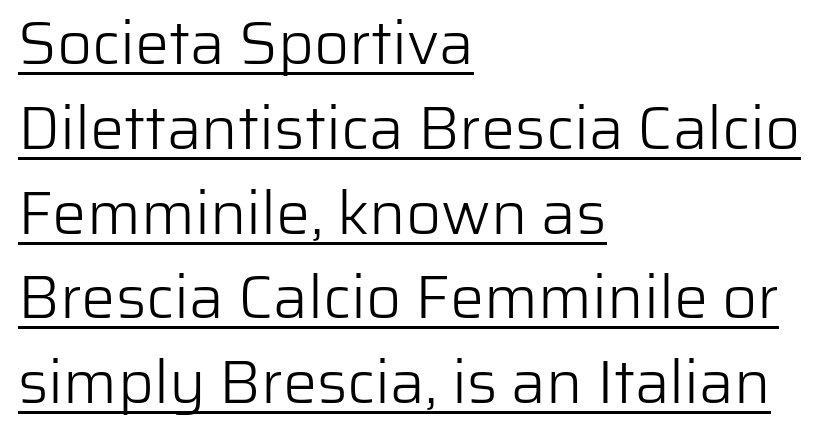
Typographically, this falls in the sans-serif category. The font sits on the lighter half of the weight spectrum, regular included. Compared with typical paragraphs, the rows here are spaced about the same. These characters rest on top of a visible drawn line. This sample has the flowing, uneven cadence of proportional lettering.
